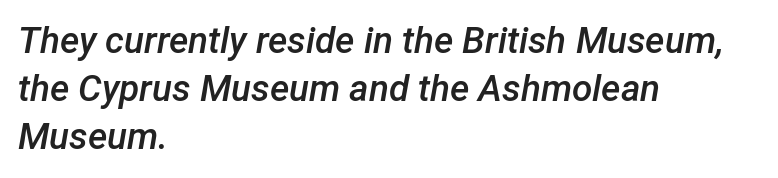
The image shows 37 px semibold type, italic (leaning right); set left-aligned, normal line spacing (1.3x), normal letter spacing, not underlined; low stroke contrast and a medium x-height.
